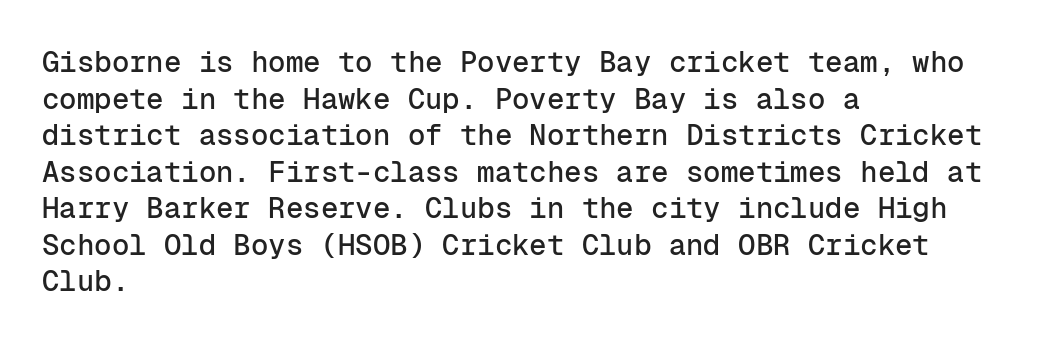
When letters stand straight like this, we call the style roman or upright. The lines in this sample share a left origin and differ only in where they stop. Is there much room between lines? A standard amount, neither cramped nor airy. Check where the strokes stop: nothing finishes them off — pure sans. These lines are rendered in a fixed-pitch font. Letter spacing: default.
